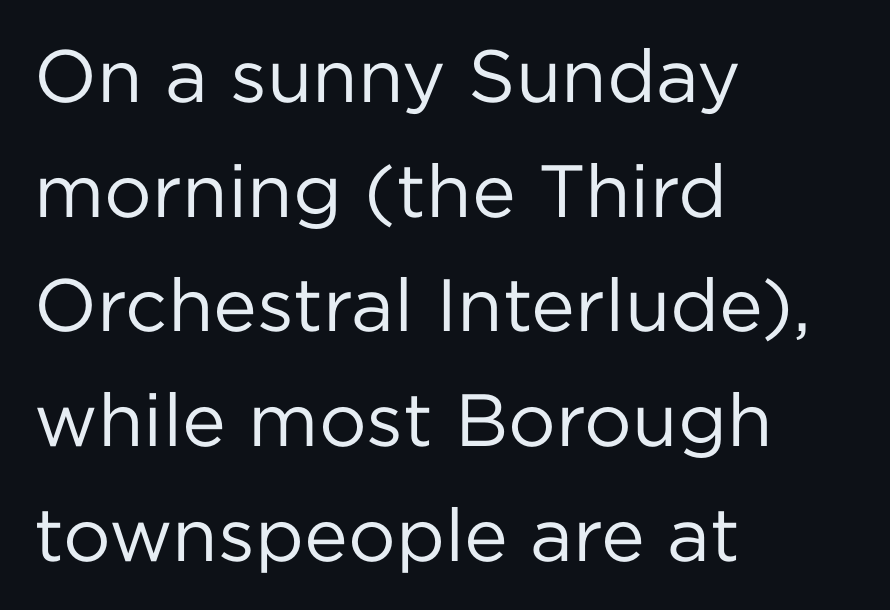
This sample uses plain, unmodified letter spacing. The lettering stays uniformly vertical, giving the passage a roman look. Here the designer chose a conventional face with non-uniform glyph widths. Underline: absent. The rendering shows plain stroke endings on the letterforms — a sans-serif design. Quick note: interline space is typical.
